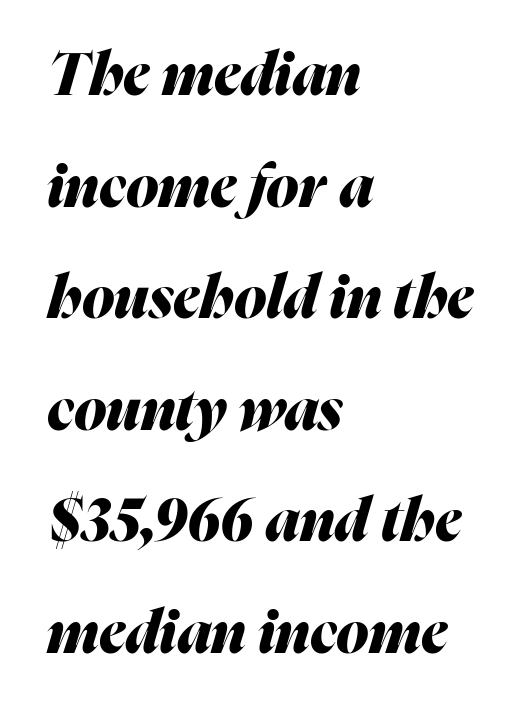
{"italic": "yes", "lean": "right", "slant_degrees": 16, "bold": "yes", "weight": "heavy", "width": "normal", "stroke_contrast": "medium", "x_height": "medium", "monospaced": "no", "underline": "no", "align": "left", "line_spacing_ratio": 1.89, "letter_spacing": "normal", "letter_spacing_em": 0.0, "glyph_px": 59}
